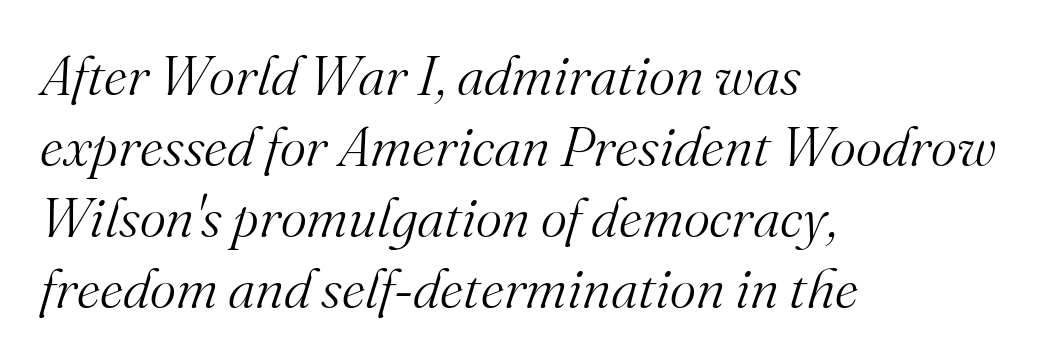
The image shows 56 px light serif type, italic (leaning right); set left-aligned, normal line spacing (1.27x), normal letter spacing, not underlined; medium stroke contrast and a small x-height.
